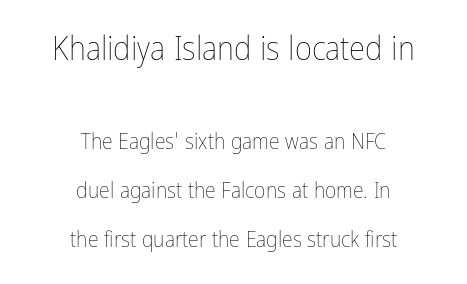
The image shows 33 px thin, condensed type, upright; set centered, loose line spacing (2.23x), normal letter spacing, not underlined; the first (top) block is 1.5x larger; low stroke contrast and a medium x-height.
